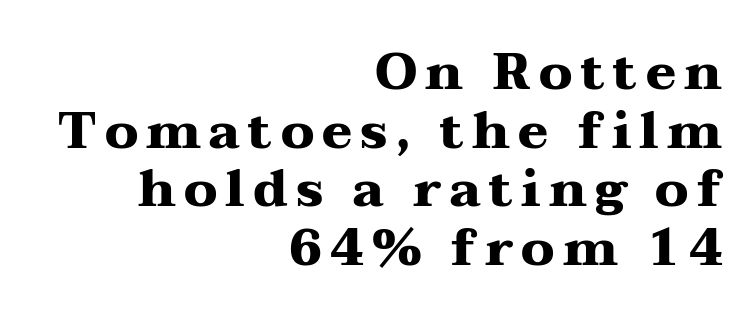
Only glyphs here, with clear space below each row. The passage shown is typeset with a serif family. The characters look thick and weighty, a clear bold. Does the lettering tilt? It doesn't — this is upright. You could not count columns in this text — the font is proportionally spaced.
